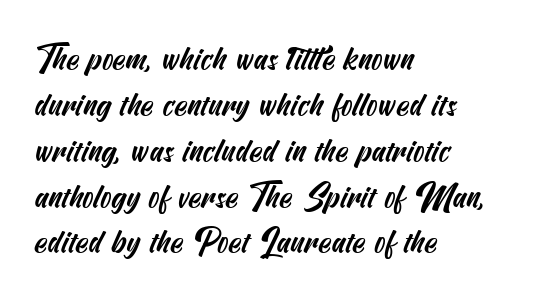
Q: Is the typeface a serif or a sans-serif typeface? A: Sans-serif.
Q: Is the text underlined? A: No.
Q: How is the paragraph aligned? A: Left-aligned.
Q: Is the spacing between letters normal or unusually wide? A: Normal.
Q: Is the spacing between lines tight, normal or loose? A: Normal.
Q: Width (condensed, normal, or wide)? A: Condensed.
Q: Stroke contrast? A: Medium.
Q: x-height? A: Small.
